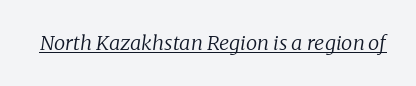
Q: Is the text bold? A: No.
Q: Is the text italic (slanted)? A: Yes, it leans right by about 8 degrees.
Q: Is the text underlined? A: Yes.
Q: Is the spacing between letters normal or unusually wide? A: Normal.
